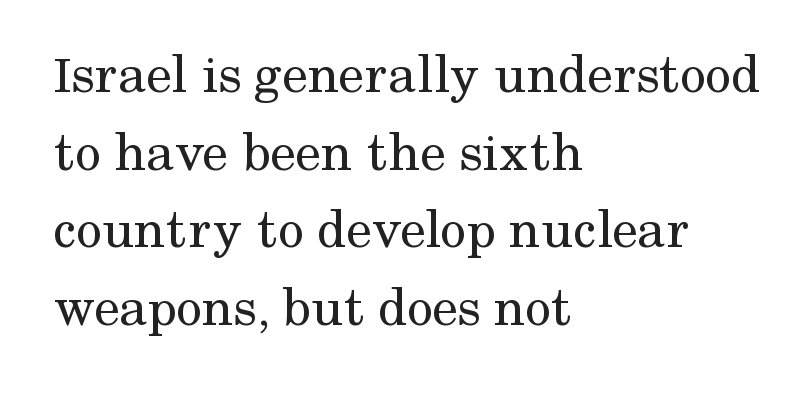
The image shows 57 px regular-weight serif type, upright; set left-aligned, normal line spacing (1.36x), normal letter spacing, not underlined; medium stroke contrast and a medium x-height.
